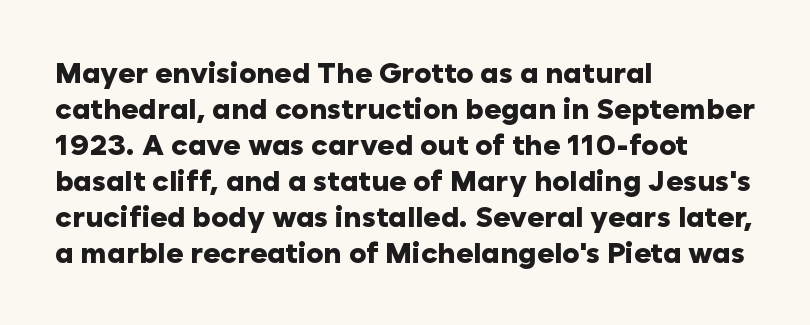
{"serif": "no", "italic": "no", "bold": "yes", "weight": "heavy", "width": "normal", "stroke_contrast": "low", "x_height": "medium", "monospaced": "no", "underline": "no", "align": "left", "line_spacing_ratio": 1.24, "letter_spacing": "normal", "letter_spacing_em": 0.0, "glyph_px": 29}
